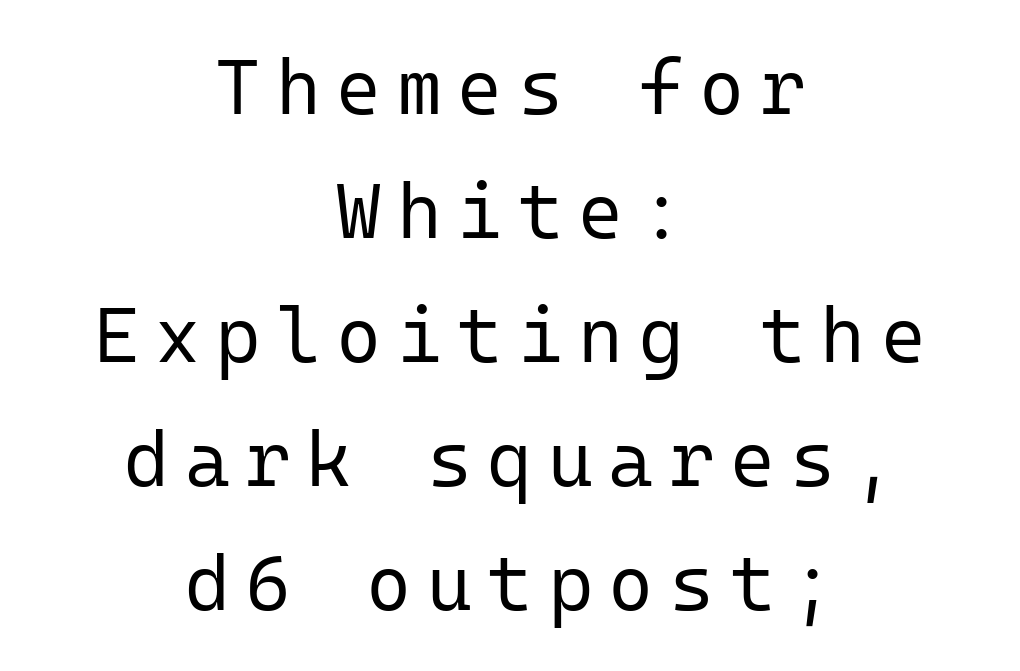
Q: Is the text bold? A: No.
Q: Is the text italic (slanted)? A: No, it is upright.
Q: Is the typeface a serif or a sans-serif typeface? A: Sans-serif.
Q: Is the text underlined? A: No.
Q: How is the paragraph aligned? A: Centered.
Q: Is the spacing between letters normal or unusually wide? A: Unusually wide.
Q: Is the spacing between lines tight, normal or loose? A: Normal.
Q: Width (condensed, normal, or wide)? A: Normal.
Q: Stroke contrast? A: Low.
Q: x-height? A: Medium.
Q: Monospaced? A: Yes.
